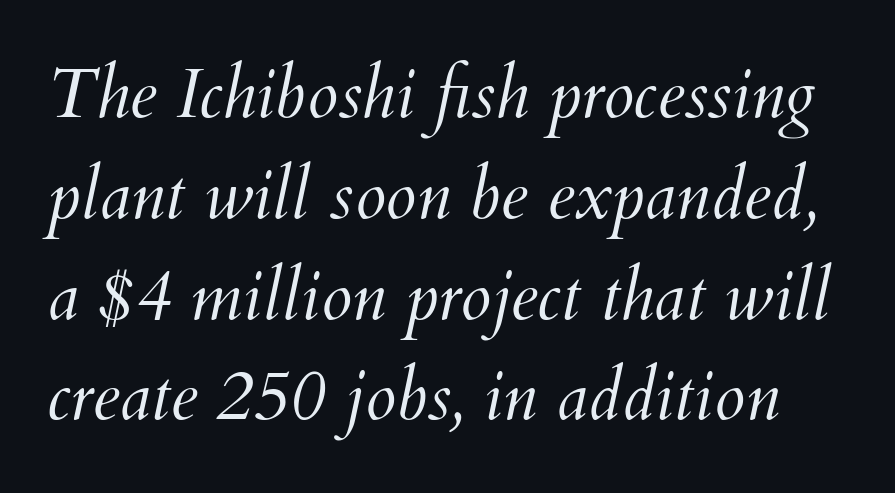
The image shows 70 px light type, italic (leaning right); set normal line spacing (1.44x), normal letter spacing, not underlined; medium stroke contrast and a small x-height.
